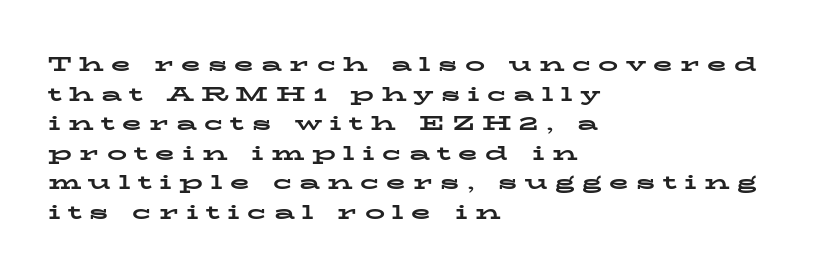
The image shows 20 px bold type, upright; set left-aligned, normal line spacing (1.48x), unusually wide letter spacing (+0.37 em), not underlined.
